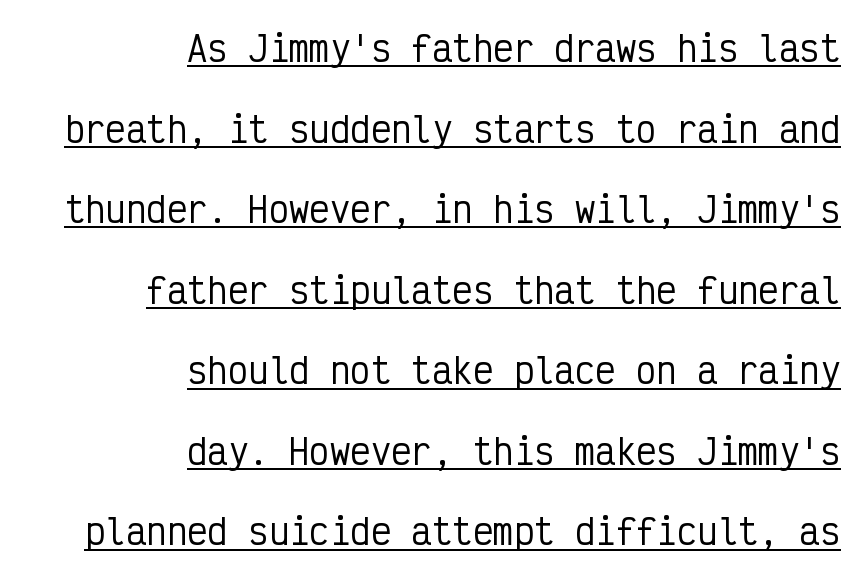
{"serif": "no", "italic": "no", "width": "condensed", "stroke_contrast": "low", "x_height": "medium", "monospaced": "yes", "underline": "yes", "align": "right", "line_spacing": "loose", "line_spacing_ratio": 2.37, "letter_spacing": "normal", "letter_spacing_em": 0.0, "glyph_px": 34}
